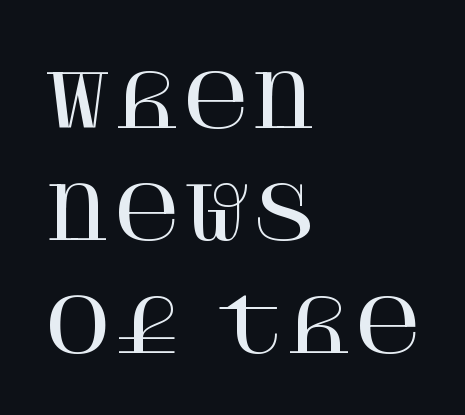
Upright lettering throughout. Short and long lines alike share a common starting point at left. Each new line begins a customary step beneath the previous one. Yep, those are serifs on the letters. The face used here is rendered with its standard letterfit.
